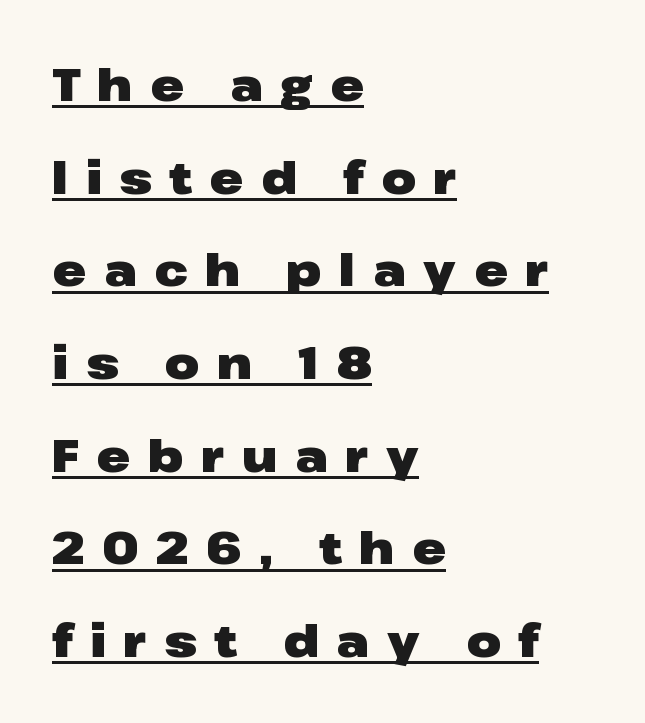
The image shows 45 px heavy, wide sans-serif type, upright; set left-aligned, loose line spacing (2.06x), unusually wide letter spacing (+0.39 em), underlined; low stroke contrast and a medium x-height.
